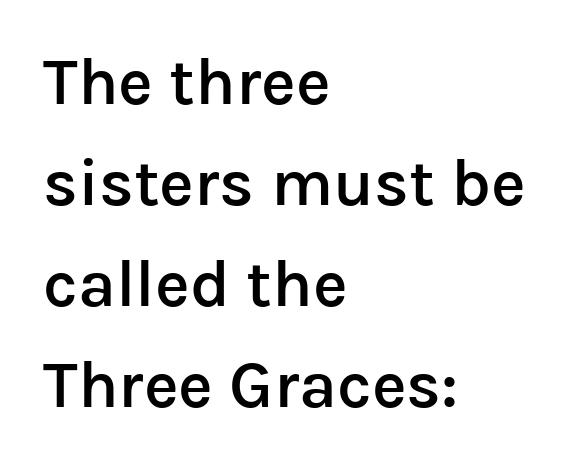
{"serif": "no", "italic": "no", "bold": "semi", "weight": "semibold", "width": "normal", "stroke_contrast": "low", "x_height": "medium", "monospaced": "no", "underline": "no", "align": "left", "line_spacing": "normal", "line_spacing_ratio": 1.53, "letter_spacing": "normal", "letter_spacing_em": 0.0, "glyph_px": 66}
